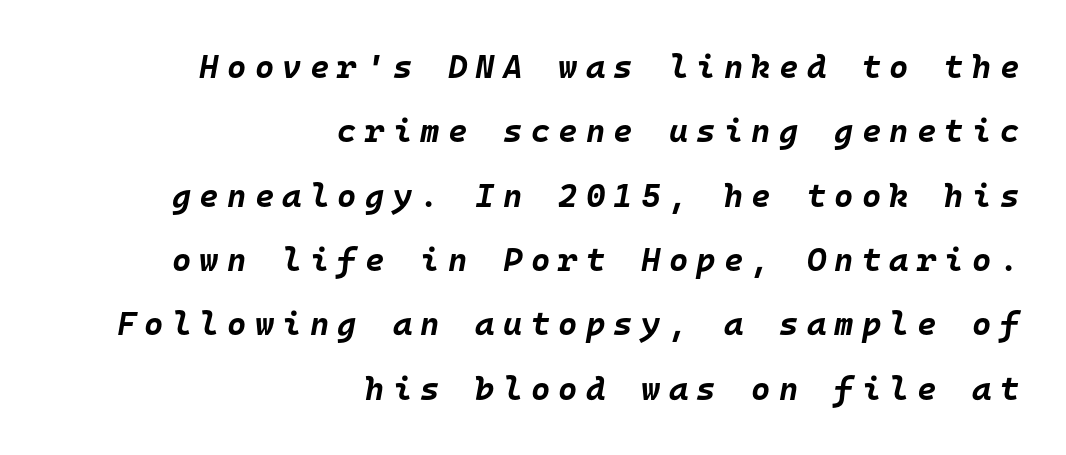
Q: Is the text bold? A: Yes.
Q: Is the text italic (slanted)? A: Yes, it leans right by about 10 degrees.
Q: Is the text underlined? A: No.
Q: How is the paragraph aligned? A: Right-aligned.
Q: Is the spacing between letters normal or unusually wide? A: Unusually wide.
Q: Is the spacing between lines tight, normal or loose? A: Loose.
Q: Width (condensed, normal, or wide)? A: Normal.
Q: Stroke contrast? A: Low.
Q: x-height? A: Large.
Q: Monospaced? A: Yes.
